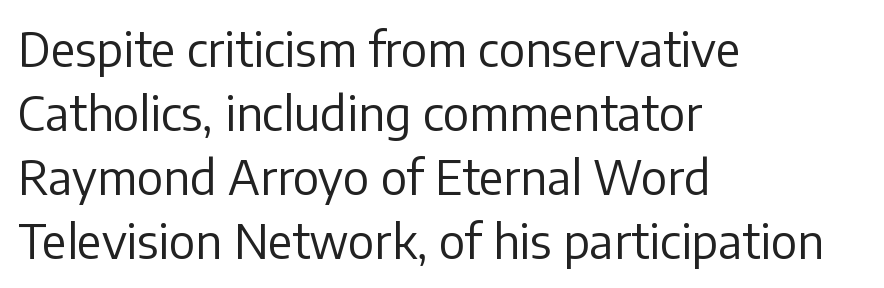
Q: Is the text bold? A: No.
Q: Is the text italic (slanted)? A: No, it is upright.
Q: Is the typeface a serif or a sans-serif typeface? A: Sans-serif.
Q: Is the text underlined? A: No.
Q: How is the paragraph aligned? A: Left-aligned.
Q: Is the spacing between letters normal or unusually wide? A: Normal.
Q: Is the spacing between lines tight, normal or loose? A: Normal.
Q: Width (condensed, normal, or wide)? A: Normal.
Q: Stroke contrast? A: Low.
Q: x-height? A: Medium.
Q: Monospaced? A: No.
